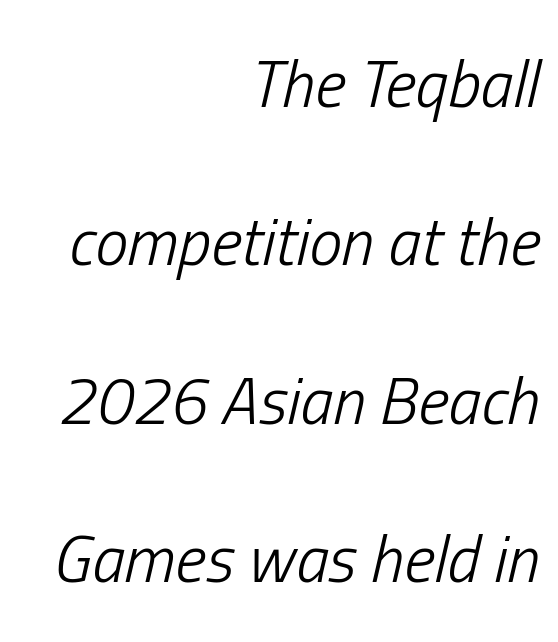
You could not count columns in this text — the font is proportionally spaced. Standard letterfit; no display-style spreading of the glyphs. Regarding leading, the lines here are spaced well apart. The string is rendered with underlining switched off.
